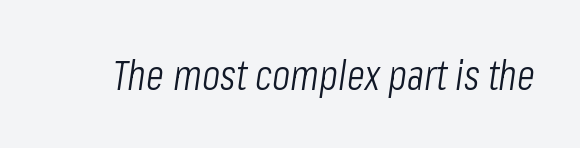
Q: Is the text bold? A: No.
Q: Is the text italic (slanted)? A: Yes, it leans right by about 8 degrees.
Q: Is the text underlined? A: No.
Q: Is the spacing between letters normal or unusually wide? A: Normal.
Q: Width (condensed, normal, or wide)? A: Condensed.
Q: Stroke contrast? A: Low.
Q: x-height? A: Medium.
Q: Monospaced? A: No.
